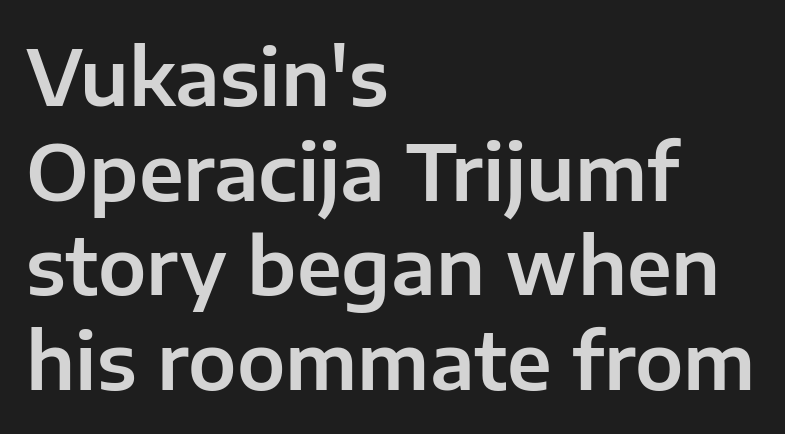
{"serif": "no", "italic": "no", "width": "normal", "stroke_contrast": "low", "x_height": "medium", "monospaced": "no", "underline": "no", "align": "left", "line_spacing_ratio": 1.23, "letter_spacing": "normal", "letter_spacing_em": 0.0, "glyph_px": 77}
